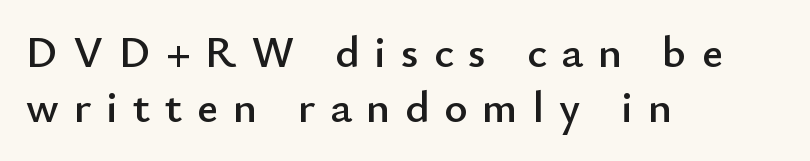
The image shows 45 px sans-serif type, upright; set left-aligned, line spacing 1.22x, unusually wide letter spacing (+0.33 em), not underlined; low stroke contrast and a small x-height.
